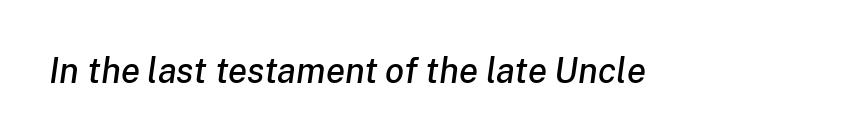
Q: Is the text italic (slanted)? A: Yes, it leans right by about 8 degrees.
Q: Is the text underlined? A: No.
Q: Is the spacing between letters normal or unusually wide? A: Normal.
Q: Width (condensed, normal, or wide)? A: Normal.
Q: Stroke contrast? A: Low.
Q: x-height? A: Medium.
Q: Monospaced? A: No.
